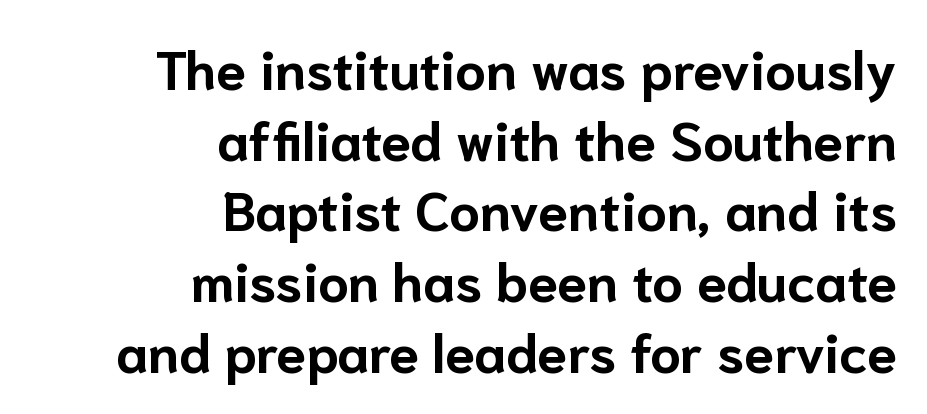
The image shows 54 px bold sans-serif type, upright; set right-aligned, normal line spacing (1.31x), normal letter spacing, not underlined; low stroke contrast and a medium x-height.
